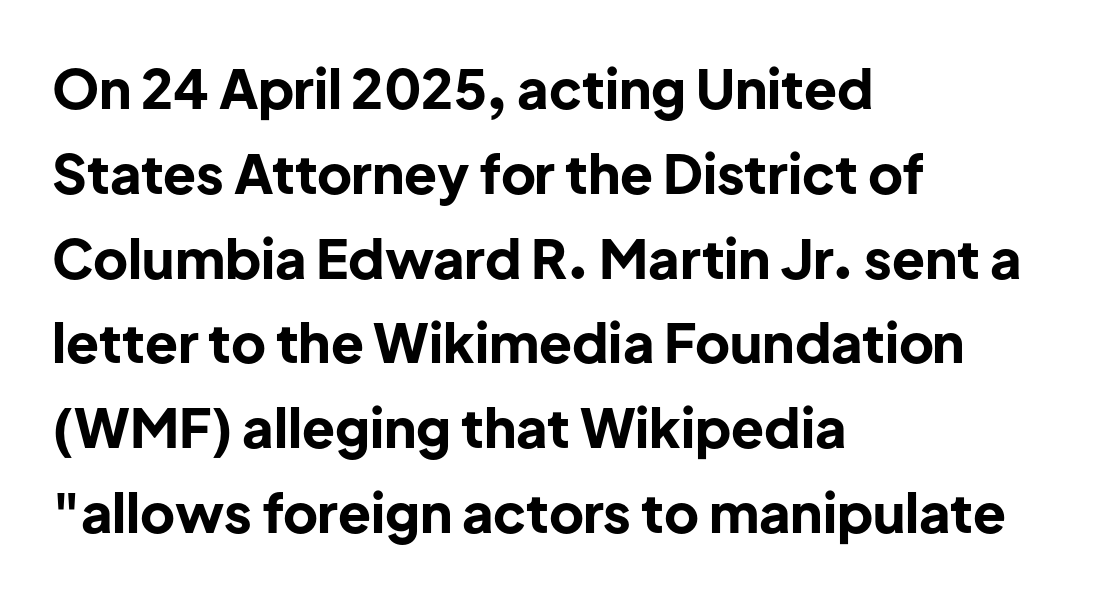
Notice how the stems are strictly vertical — no italics here. The lines sit at an ordinary, default distance from one another. Plenty of ink on the page — the face is bold. Line beginnings align vertically; line endings do not.
